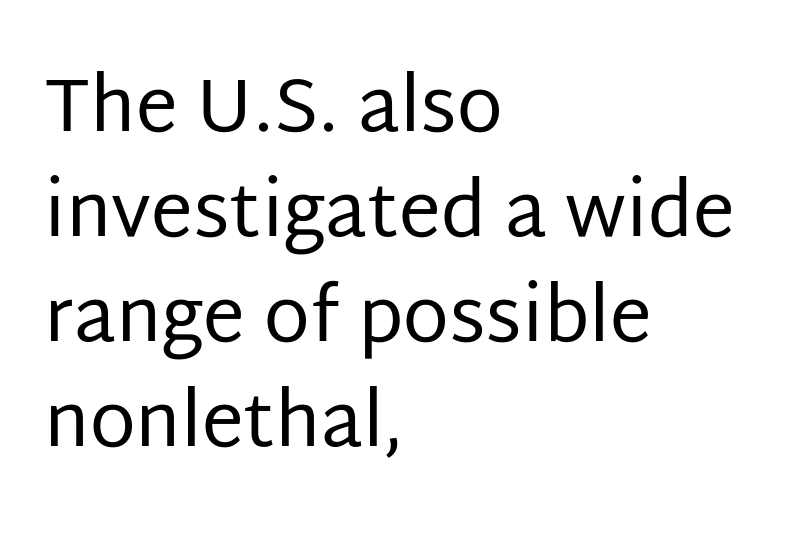
{"serif": "no", "italic": "no", "bold": "no", "weight": "regular", "width": "normal", "stroke_contrast": "low", "x_height": "large", "monospaced": "no", "underline": "no", "align": "left", "line_spacing": "normal", "line_spacing_ratio": 1.4, "letter_spacing": "normal", "letter_spacing_em": 0.0, "glyph_px": 75}
